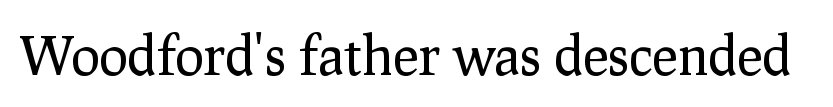
The image shows 54 px regular-weight serif type, upright; set normal letter spacing, not underlined; low stroke contrast and a medium x-height.
